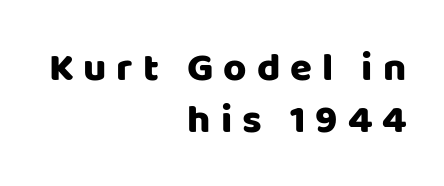
A typesetter would call this proportional, since set widths differ per character. The rendering inserts visible extra space after every character. Bare-footed words on every line. Unlike italic type, these characters show no tilt at all. Unlike a traditional serif, this face leaves its strokes unadorned.
